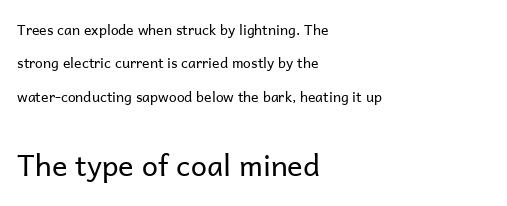
{"serif": "no", "italic": "no", "bold": "no", "weight": "regular", "width": "normal", "stroke_contrast": "low", "x_height": "medium", "monospaced": "no", "underline": "no", "align": "left", "line_spacing": "loose", "line_spacing_ratio": 2.38, "letter_spacing": "normal", "letter_spacing_em": 0.0, "larger_block": "second", "size_ratio": 2.07, "glyph_px": 29}
